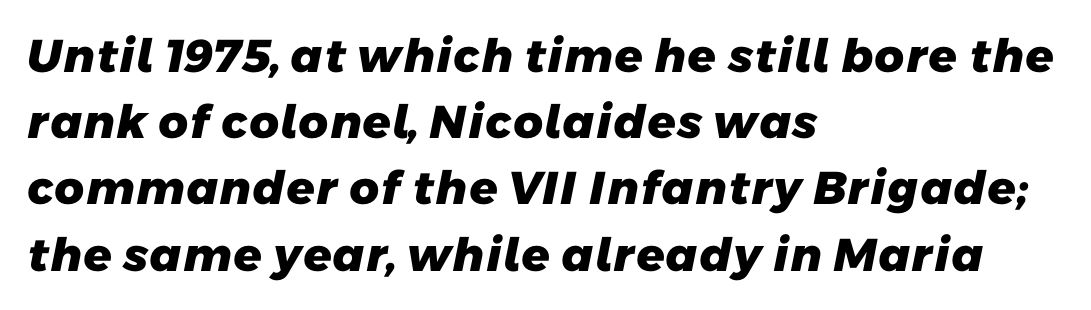
Every row of glyphs begins at an identical x-position on the left. The baseline area is clear. The gaps between neighbouring characters are ordinary and unremarkable. Summary of weight: heavy, a full bold.
